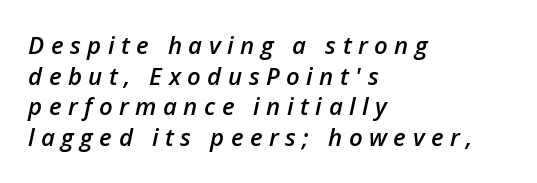
Each new line begins a customary step beneath the previous one. Alignment: flush left. If you drew a line through each stem, it would be angled. The characters look somewhat weighty, a semibold short of true bold.
